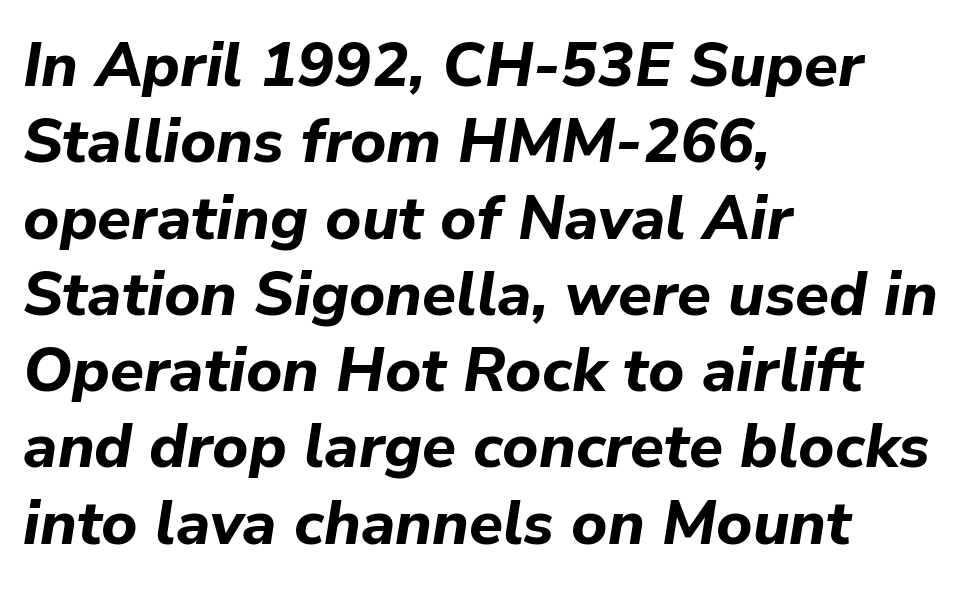
All the whitespace from short lines collects on the right. Words float on clear page, feet unadorned. The type is set solid horizontally, with unmodified tracking. This sample has the flowing, uneven cadence of proportional lettering.
